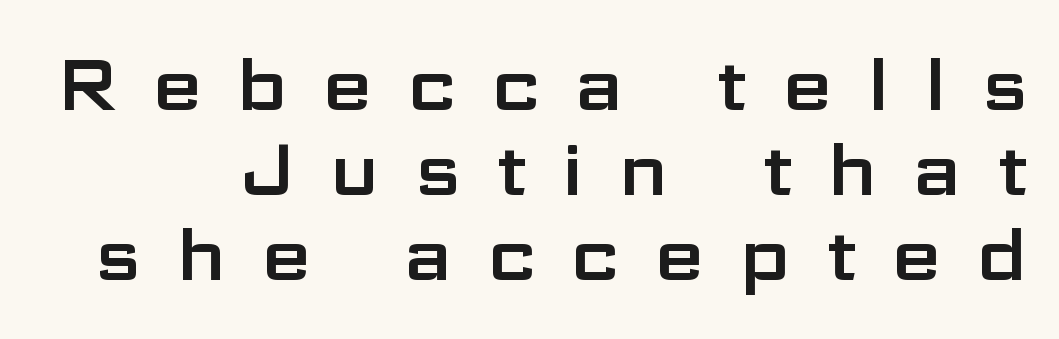
The typography opts for an upright posture over an oblique one. The words here are not underlined. Varying glyph widths throughout — classic text-font behaviour. Letterform terminals end flat and unadorned throughout the passage. The face used here is rendered with a markedly widened letterfit.
